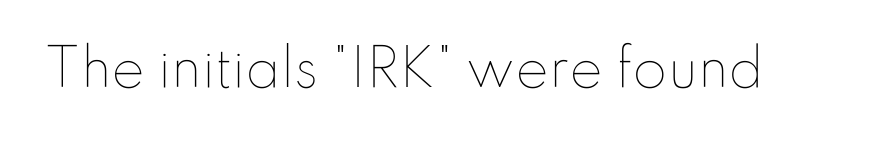
{"italic": "no", "bold": "no", "weight": "thin", "width": "normal", "stroke_contrast": "low", "x_height": "small", "monospaced": "no", "underline": "no", "letter_spacing": "normal", "letter_spacing_em": 0.0, "glyph_px": 50}
